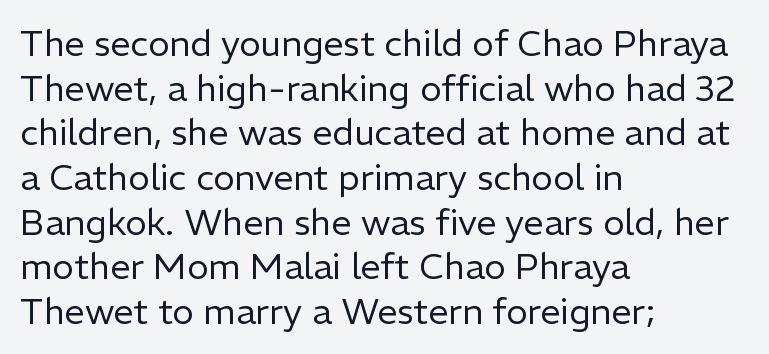
Observe the absence of serifs on each vertical stroke in this sample. The tracking reads as untouched default to a designer's eye. Each stroke keeps to a modest, everyday thickness or less. These lines stack with their left ends in a neat column. Unlike italic type, these characters show no tilt at all.
